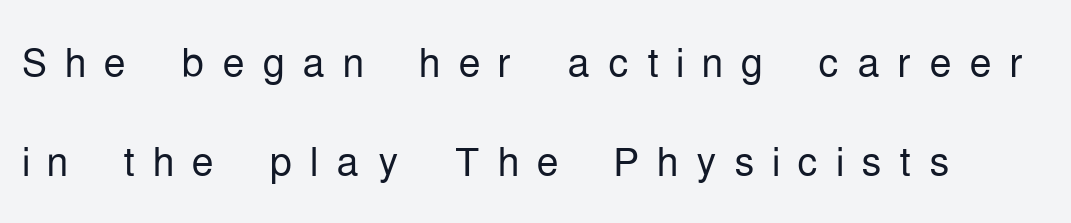
{"serif": "no", "italic": "no", "bold": "no", "weight": "light", "width": "condensed", "stroke_contrast": "low", "x_height": "medium", "monospaced": "no", "underline": "no", "line_spacing_ratio": 1.77, "letter_spacing": "wide", "letter_spacing_em": 0.31, "glyph_px": 56}
